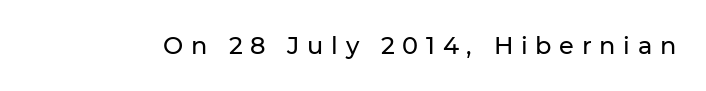
Q: Is the text italic (slanted)? A: No, it is upright.
Q: Is the text underlined? A: No.
Q: Is the spacing between letters normal or unusually wide? A: Unusually wide.
